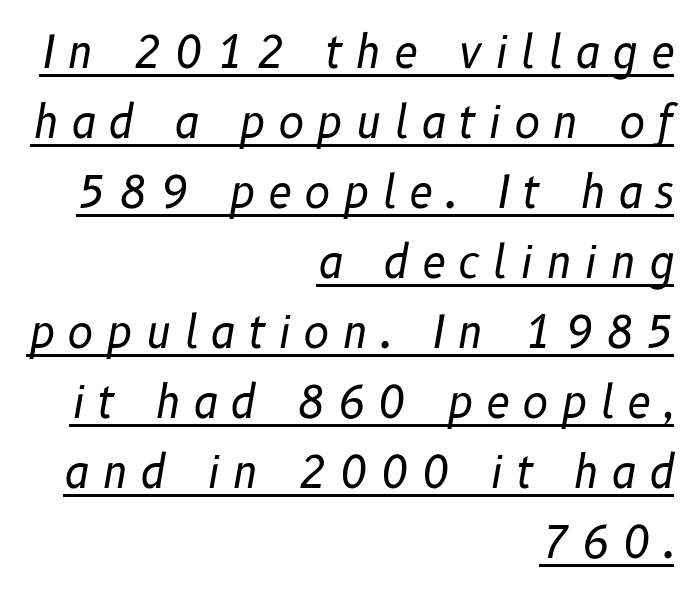
The image shows 44 px regular-weight type, italic (leaning right); set right-aligned, normal line spacing (1.59x), unusually wide letter spacing (+0.28 em), underlined; low stroke contrast and a medium x-height.
